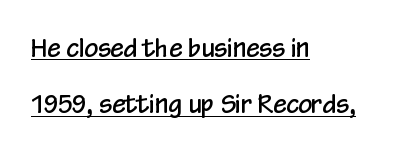
The image shows 24 px text type, upright; set left-aligned, loose line spacing (2.35x), normal letter spacing, underlined.
